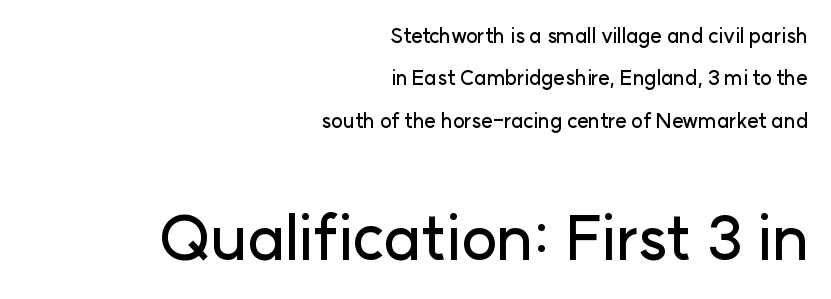
The image shows 61 px sans-serif type, upright; set right-aligned, loose line spacing (2.12x), normal letter spacing, not underlined; the second (bottom) block is 3.05x larger; low stroke contrast and a medium x-height.
